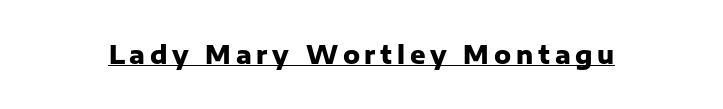
The image shows 24 px bold type, upright; set unusually wide letter spacing (+0.2 em), underlined.
